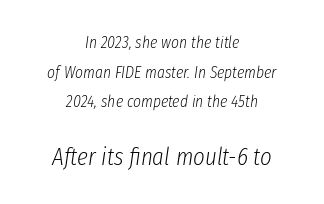
The image shows 25 px text type, italic (leaning right); set centered, line spacing 1.74x, normal letter spacing, not underlined; the second (bottom) block is 1.47x larger.
